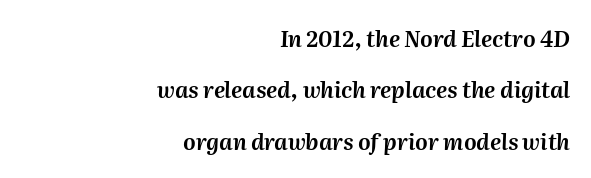
{"italic": "yes", "lean": "right", "slant_degrees": 2, "underline": "no", "align": "right", "line_spacing": "loose", "line_spacing_ratio": 2.34, "letter_spacing": "normal", "letter_spacing_em": 0.0, "glyph_px": 22}
